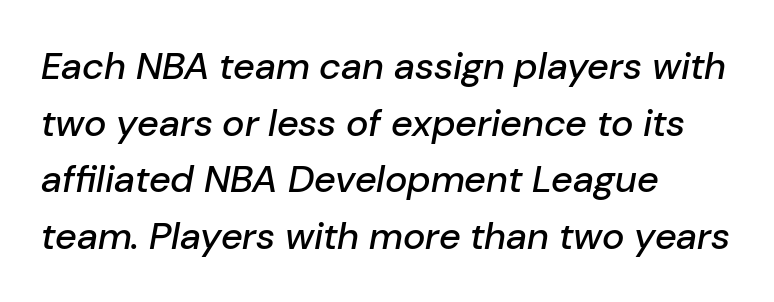
Leading: standard. Note the varied advance widths — an 'i' is clearly narrower than an 'm'. Words float on clear page, feet unadorned. Glyph-to-glyph distance matches everyday printed text.
